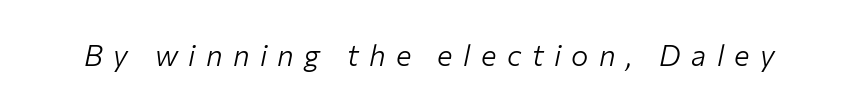
A bare baseline throughout the passage. Yep, that's italic — everything's leaning. Look at the tracking — it's clearly loosened, letters drifting apart. The rendering uses natural spacing where letterforms have individual widths. Is the type heavy? It reads as light-to-regular instead.
